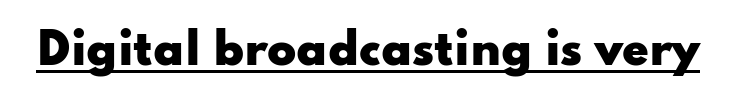
If you drew a line through each stem, it would be perfectly vertical. Typographic density is high because the face is bold. Default kerning and tracking; the words read as compact shapes. Examine the stroke ends and you'll find no serifs. You can see a thin bar hugging the bottom of the glyphs.
